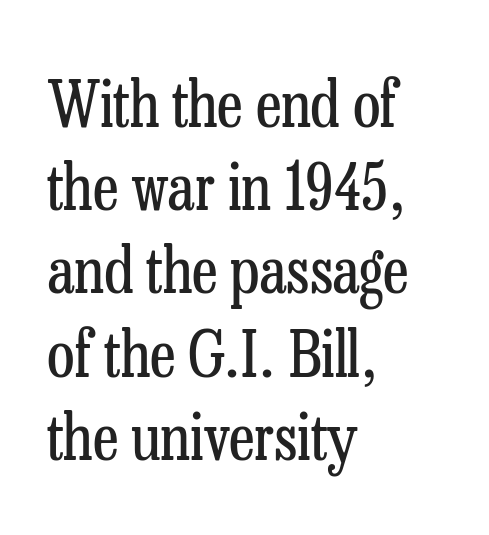
The image shows 64 px regular-weight, condensed serif type, upright; set left-aligned, normal line spacing (1.3x), normal letter spacing, not underlined; low stroke contrast and a medium x-height.
